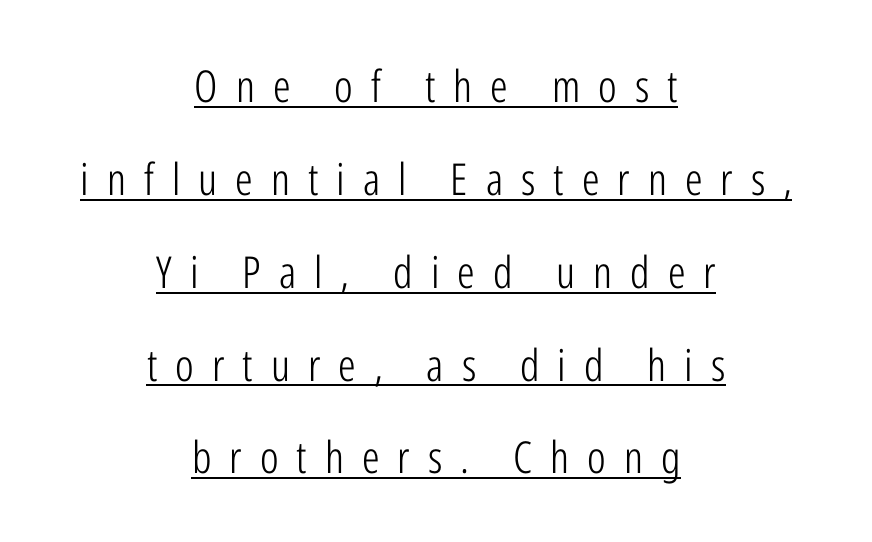
You can see a thin bar hugging the bottom of the glyphs. A typesetter would call this heavily tracked-out type. Think of a printed novel: that variable character pitch is what you see here. The typesetting does not lean heavy: it is not bold.
